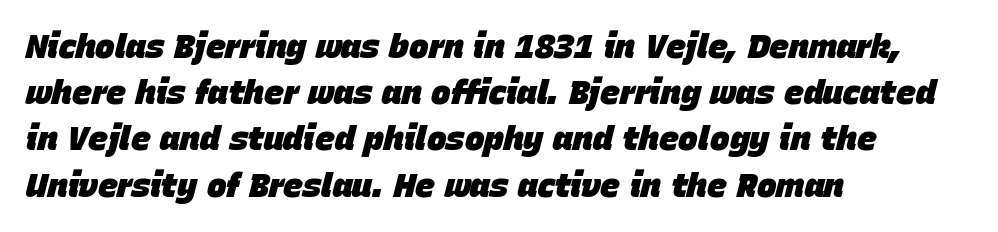
{"italic": "yes", "lean": "right", "slant_degrees": 15, "bold": "yes", "weight": "heavy", "width": "normal", "stroke_contrast": "low", "x_height": "large", "monospaced": "no", "underline": "no", "align": "left", "line_spacing": "normal", "line_spacing_ratio": 1.4, "letter_spacing": "normal", "letter_spacing_em": 0.0, "glyph_px": 33}
